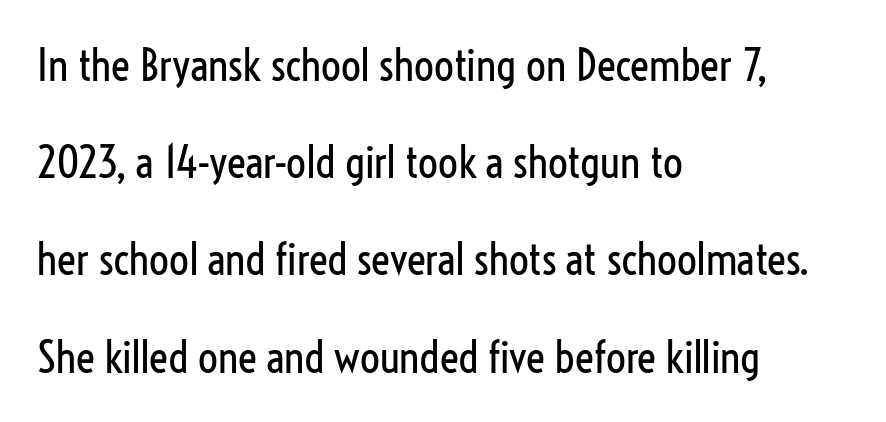
{"serif": "no", "italic": "no", "bold": "no", "weight": "regular", "width": "condensed", "stroke_contrast": "low", "x_height": "medium", "monospaced": "no", "underline": "no", "align": "left", "line_spacing": "loose", "line_spacing_ratio": 2.21, "letter_spacing": "normal", "letter_spacing_em": 0.0, "glyph_px": 44}
